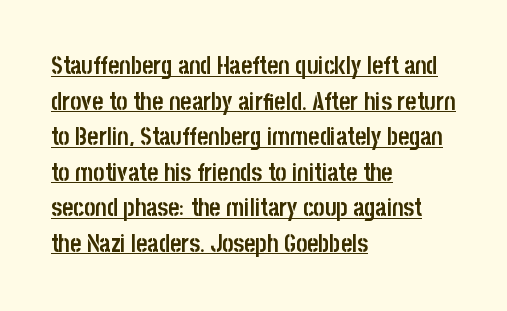
Beneath each row of characters lies a ruled line. A typesetter would call this leading conventional body-copy spacing. Look at the tracking — it's just the regular setting, nothing added. The paragraph has a hard left edge and a soft right edge.
